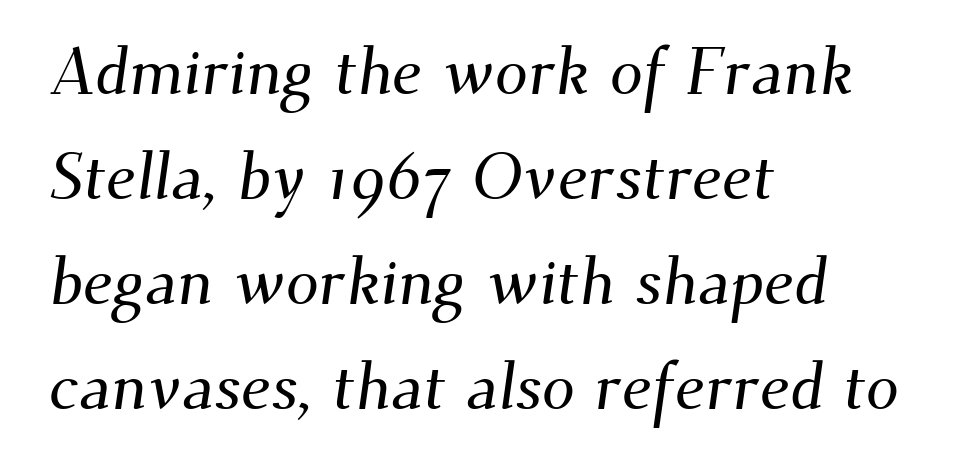
{"serif": "yes", "width": "normal", "stroke_contrast": "medium", "x_height": "small", "monospaced": "no", "underline": "no", "align": "left", "line_spacing": "normal", "line_spacing_ratio": 1.59, "letter_spacing": "normal", "letter_spacing_em": 0.0, "glyph_px": 66}
